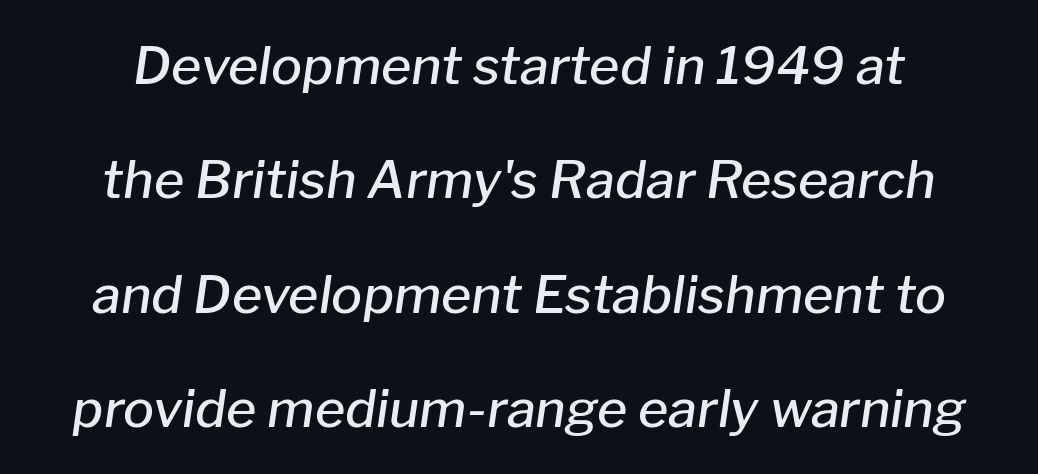
The image shows 52 px semibold type, italic (leaning right); set loose line spacing (2.2x), normal letter spacing, not underlined; low stroke contrast and a medium x-height.
